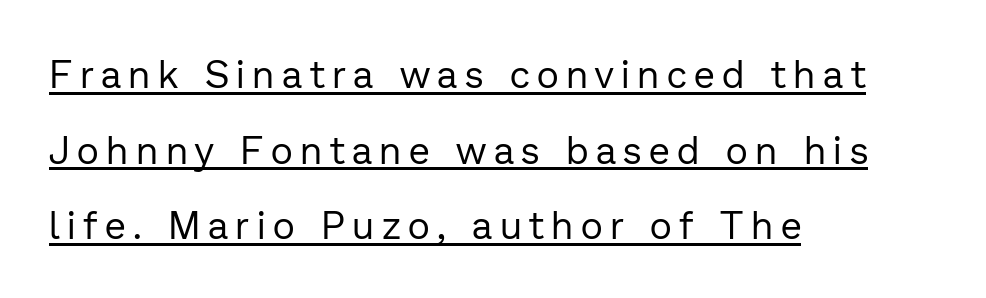
The image shows 38 px regular-weight sans-serif type, upright; set left-aligned, loose line spacing (1.99x), unusually wide letter spacing (+0.2 em), underlined; low stroke contrast and a medium x-height.
